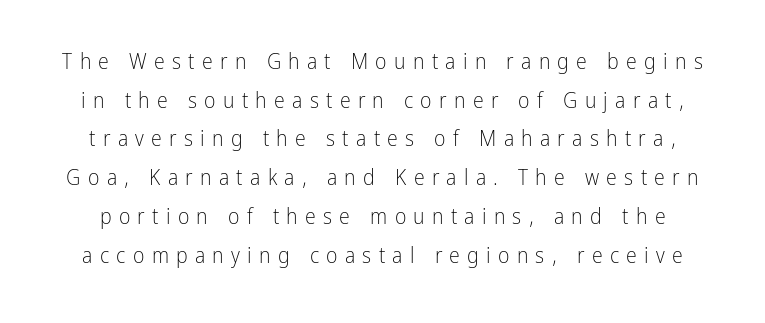
Q: Is the text bold? A: No.
Q: Is the text italic (slanted)? A: No, it is upright.
Q: Is the text underlined? A: No.
Q: Is the spacing between letters normal or unusually wide? A: Unusually wide.
